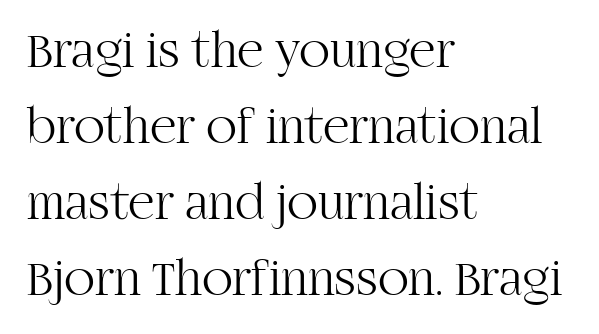
The image shows 51 px light serif type, upright; set left-aligned, normal line spacing (1.49x), normal letter spacing, not underlined; high stroke contrast and a large x-height.
